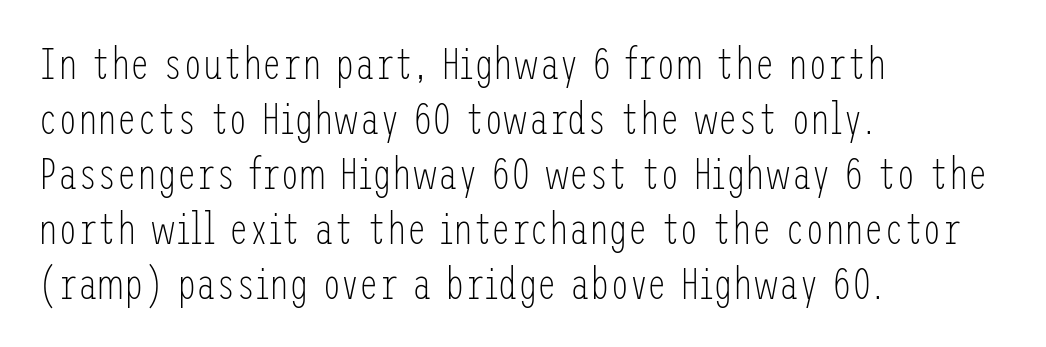
Vertically, the passage feels balanced, rows spaced as you'd expect. The letterforms sit shoulder to shoulder at normal distance. The designer went with a sans here, leaving each stem footless. Only glyphs here, with clear space below each row. The face looks like a standard text weight, possibly lighter.
